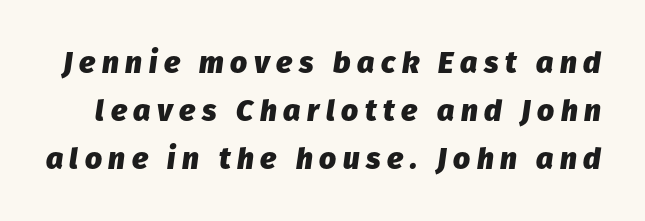
The image shows 30 px heavy type, italic (leaning right); set normal line spacing (1.6x), unusually wide letter spacing (+0.22 em), not underlined; low stroke contrast and a medium x-height.
